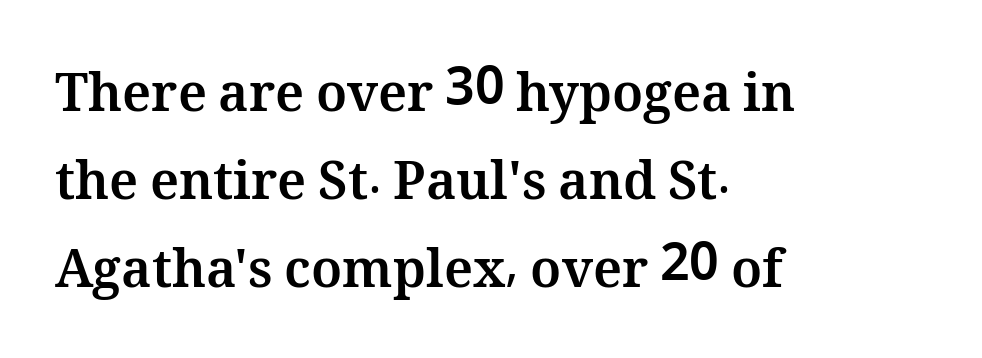
A typesetter would call this zero additional tracking. The rendering uses natural spacing where letterforms have individual widths. Descenders are the only things crossing below the line. Caption: bold face, heavy strokes. The typography opts for an upright posture over an oblique one. Rows of type keep a routine distance in the vertical direction.
